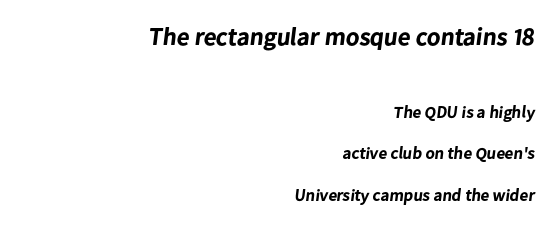
Q: Is the text bold? A: Yes.
Q: Is the text underlined? A: No.
Q: How is the paragraph aligned? A: Right-aligned.
Q: Is the spacing between letters normal or unusually wide? A: Normal.
Q: Is the spacing between lines tight, normal or loose? A: Loose.
Q: Which block of text is set in a larger size, the first (top) or the second (bottom)? A: The first (top) one.
